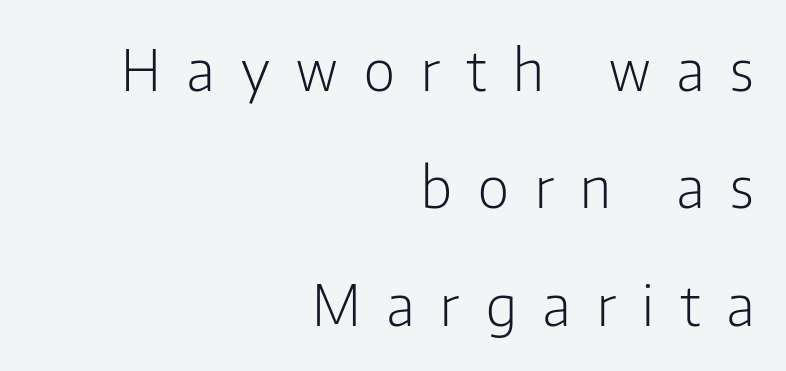
Summary of weight: not heavy and not bold. Each letter keeps its own natural width here, so spacing adapts to shape. Are there feet on the stems? There aren't — it's a sans. The lettering stays uniformly vertical, giving the passage a roman look.
